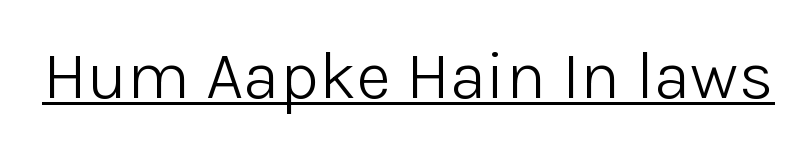
{"serif": "no", "italic": "no", "bold": "no", "weight": "light", "width": "normal", "stroke_contrast": "low", "x_height": "medium", "monospaced": "no", "underline": "yes", "letter_spacing": "normal", "letter_spacing_em": 0.0, "glyph_px": 68}
